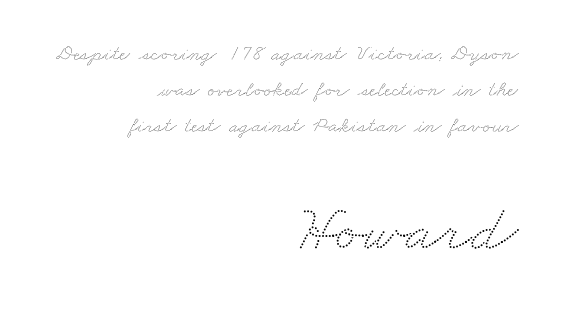
The image shows 66 px wide type; set right-aligned, normal line spacing (1.63x), normal letter spacing, not underlined; the second (bottom) block is 3.0x larger; low stroke contrast and a small x-height.
